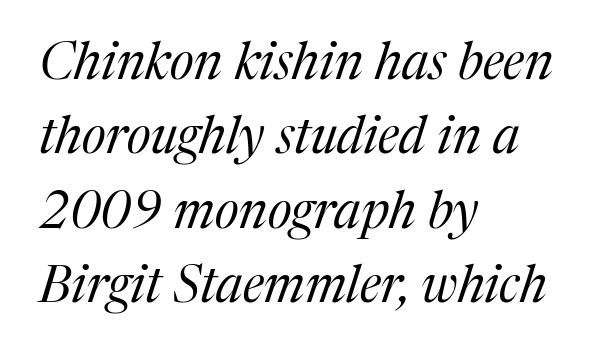
Q: Is the text bold? A: No.
Q: Is the text italic (slanted)? A: Yes, it leans right by about 17 degrees.
Q: Is the typeface a serif or a sans-serif typeface? A: Serif.
Q: Is the text underlined? A: No.
Q: How is the paragraph aligned? A: Left-aligned.
Q: Is the spacing between letters normal or unusually wide? A: Normal.
Q: Is the spacing between lines tight, normal or loose? A: Normal.
Q: Width (condensed, normal, or wide)? A: Normal.
Q: Stroke contrast? A: Medium.
Q: x-height? A: Medium.
Q: Monospaced? A: No.
